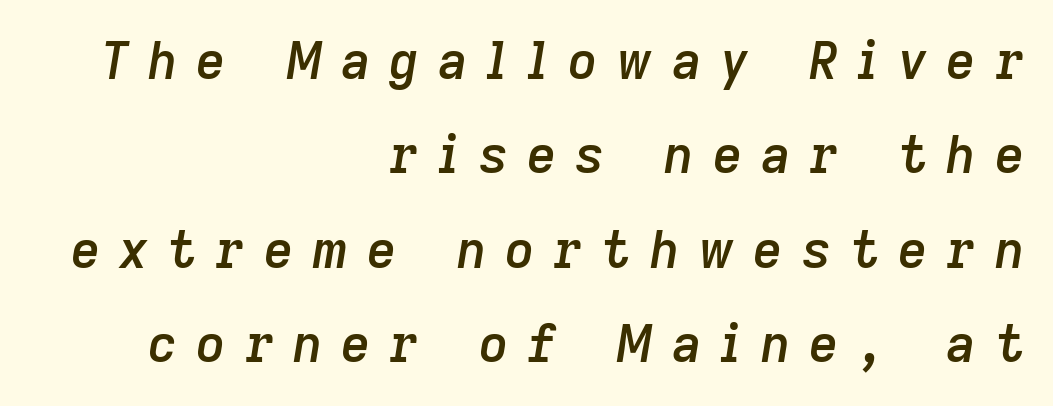
{"italic": "yes", "lean": "right", "slant_degrees": 9, "bold": "semi", "weight": "semibold", "width": "normal", "stroke_contrast": "low", "x_height": "medium", "monospaced": "no", "underline": "no", "align": "right", "line_spacing_ratio": 1.85, "letter_spacing": "wide", "letter_spacing_em": 0.37, "glyph_px": 51}
